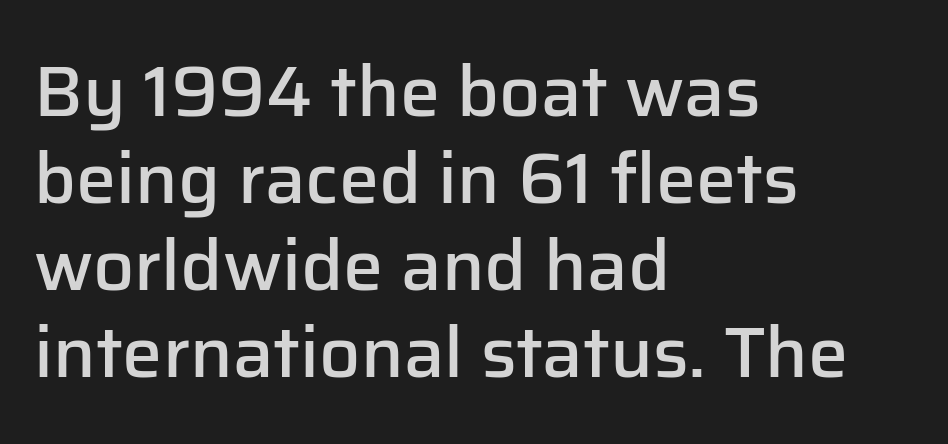
The image shows 72 px semibold sans-serif type, upright; set left-aligned, line spacing 1.21x, normal letter spacing, not underlined; low stroke contrast and a medium x-height.
